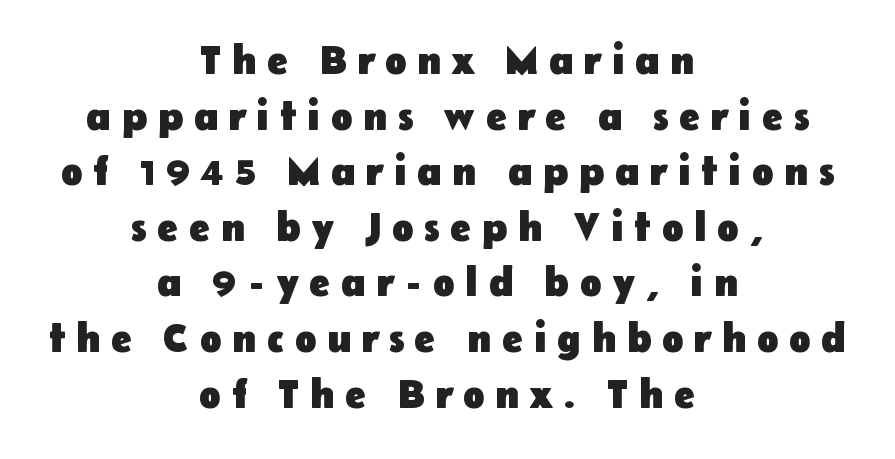
{"serif": "no", "italic": "no", "bold": "yes", "weight": "heavy", "width": "normal", "stroke_contrast": "low", "x_height": "medium", "monospaced": "no", "underline": "no", "align": "center", "line_spacing": "normal", "line_spacing_ratio": 1.39, "letter_spacing": "wide", "letter_spacing_em": 0.26, "glyph_px": 40}
